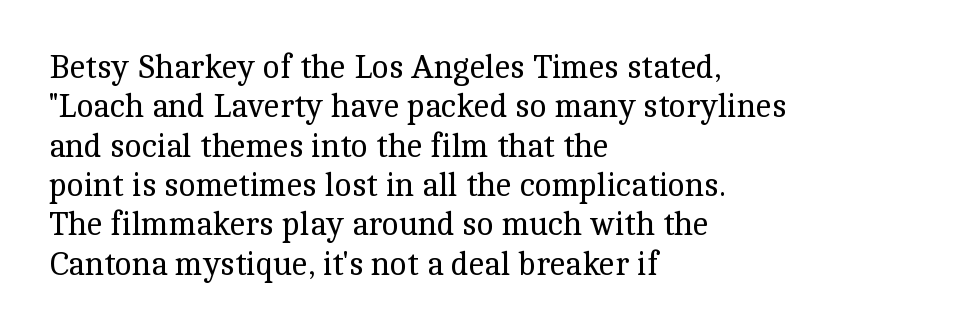
Q: Is the text bold? A: No.
Q: Is the text italic (slanted)? A: No, it is upright.
Q: Is the typeface a serif or a sans-serif typeface? A: Serif.
Q: Is the text underlined? A: No.
Q: How is the paragraph aligned? A: Left-aligned.
Q: Is the spacing between letters normal or unusually wide? A: Normal.
Q: Width (condensed, normal, or wide)? A: Normal.
Q: x-height? A: Medium.
Q: Monospaced? A: No.
